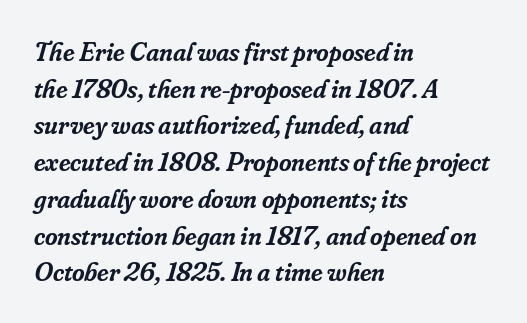
The strip under each line holds only bare page. This rendering leaves character spacing at its baseline value. What's the leading like? Ordinary, nothing unusual. A somewhat darkened texture: the type is semibold rather than bold. A typesetter would mark this as italic. All the whitespace from short lines collects on the right.
